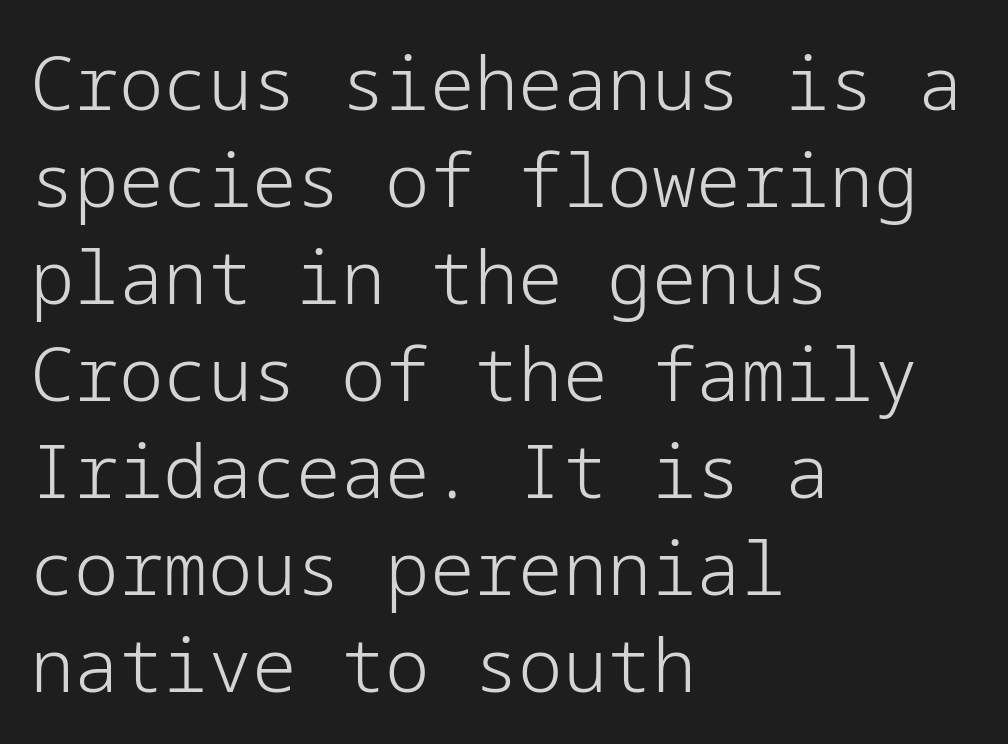
These lines were composed using upright roman letters. This is not heavy type; no bold has been used. Normally led — the rows are evenly, conventionally spaced. In CSS terms this would be text-align: left.
